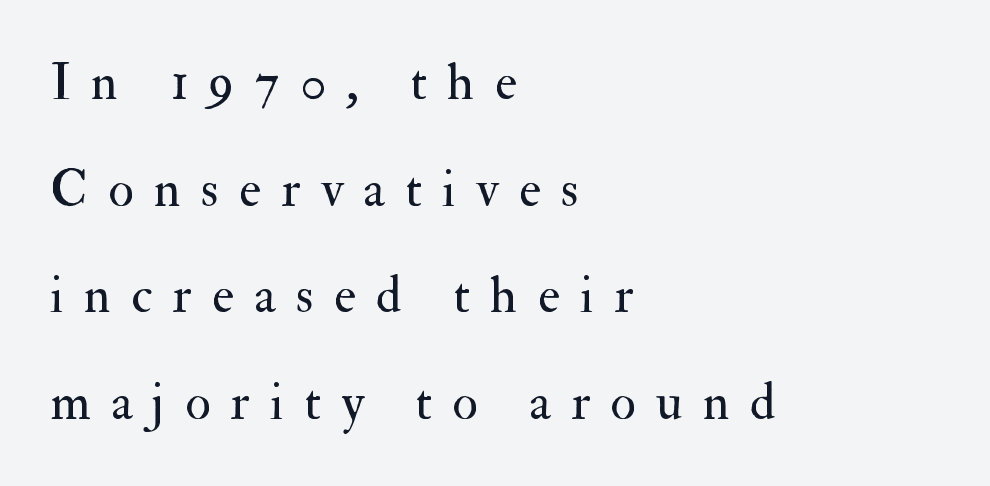
The image shows 52 px regular-weight serif type, upright; set left-aligned, loose line spacing (2.05x), unusually wide letter spacing (+0.39 em), not underlined; medium stroke contrast and a small x-height.
